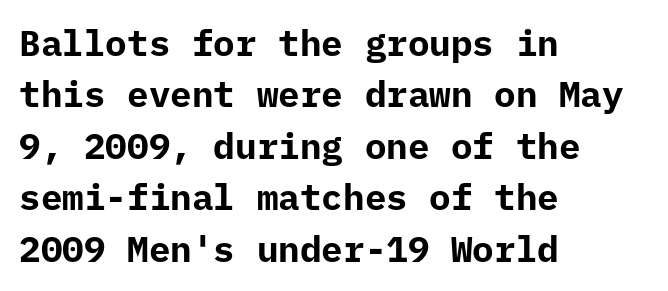
Q: Is the text bold? A: Yes.
Q: Is the text italic (slanted)? A: No, it is upright.
Q: Is the typeface a serif or a sans-serif typeface? A: Sans-serif.
Q: Is the text underlined? A: No.
Q: How is the paragraph aligned? A: Left-aligned.
Q: Is the spacing between letters normal or unusually wide? A: Normal.
Q: Is the spacing between lines tight, normal or loose? A: Normal.
Q: Width (condensed, normal, or wide)? A: Normal.
Q: Stroke contrast? A: Low.
Q: x-height? A: Medium.
Q: Monospaced? A: Yes.
